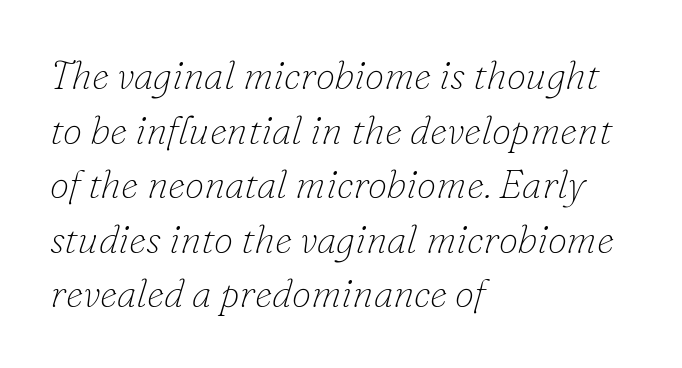
{"serif": "yes", "italic": "yes", "lean": "right", "slant_degrees": 16, "bold": "no", "weight": "thin", "width": "normal", "stroke_contrast": "low", "x_height": "small", "monospaced": "no", "underline": "no", "align": "left", "line_spacing": "normal", "line_spacing_ratio": 1.4, "letter_spacing": "normal", "letter_spacing_em": 0.0, "glyph_px": 39}
